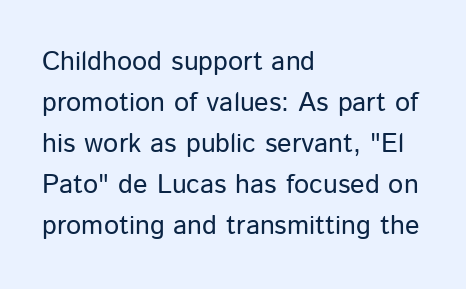
The image shows 27 px text type, upright; set left-aligned, normal line spacing (1.52x), normal letter spacing, not underlined.
